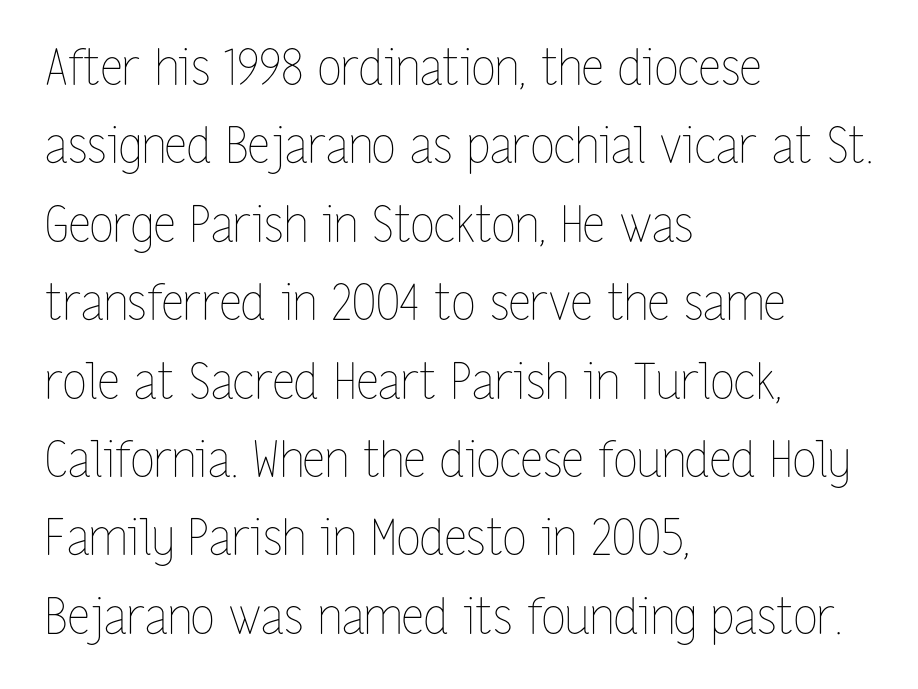
Q: Is the text bold? A: No.
Q: Is the text italic (slanted)? A: No, it is upright.
Q: Is the text underlined? A: No.
Q: How is the paragraph aligned? A: Left-aligned.
Q: Is the spacing between letters normal or unusually wide? A: Normal.
Q: Is the spacing between lines tight, normal or loose? A: Normal.
Q: Width (condensed, normal, or wide)? A: Condensed.
Q: Stroke contrast? A: Low.
Q: x-height? A: Medium.
Q: Monospaced? A: No.
